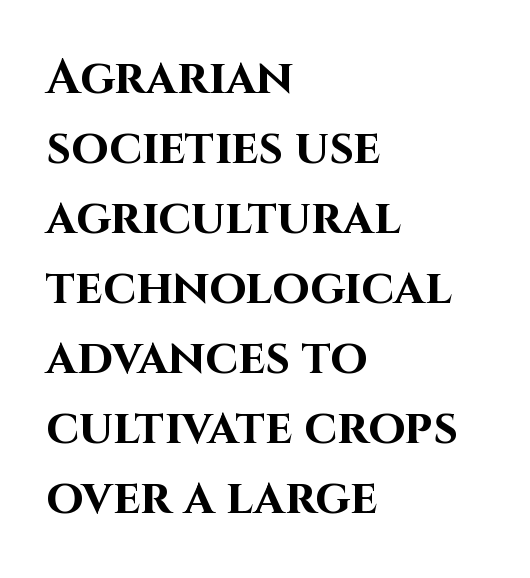
Q: Is the text bold? A: Yes.
Q: Is the text italic (slanted)? A: No, it is upright.
Q: Is the typeface a serif or a sans-serif typeface? A: Sans-serif.
Q: Is the text underlined? A: No.
Q: How is the paragraph aligned? A: Left-aligned.
Q: Is the spacing between letters normal or unusually wide? A: Normal.
Q: Is the spacing between lines tight, normal or loose? A: Normal.
Q: Width (condensed, normal, or wide)? A: Normal.
Q: Stroke contrast? A: High.
Q: x-height? A: Large.
Q: Monospaced? A: No.
